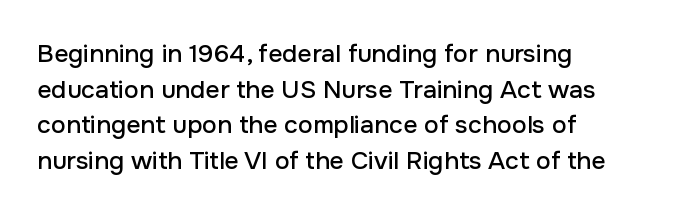
Glyph-to-glyph distance matches everyday printed text. The baseline area is clear. These lines are set flush left with a ragged right edge. Designer's note — italics off, roman on. The rendering uses a moderate line-height, typical for paragraphs.
